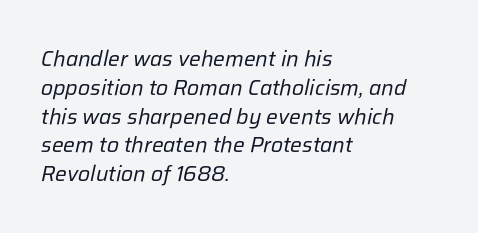
Notice how the passage keeps a crisp vertical edge on the left only. Is this a heavy cut? Hardly; it is regular or lighter. The space beneath each line is pristine and unruled. Evenly set lines give the paragraph a standard silhouette.
